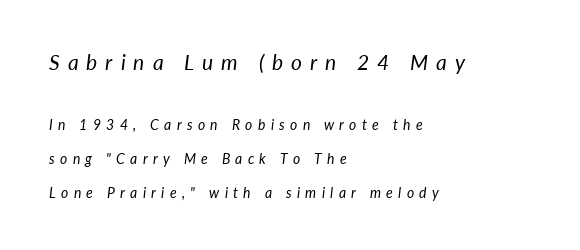
{"italic": "yes", "lean": "right", "slant_degrees": 7, "bold": "no", "underline": "no", "align": "left", "line_spacing": "loose", "line_spacing_ratio": 2.41, "letter_spacing": "wide", "letter_spacing_em": 0.38, "larger_block": "first", "size_ratio": 1.5, "glyph_px": 21}
